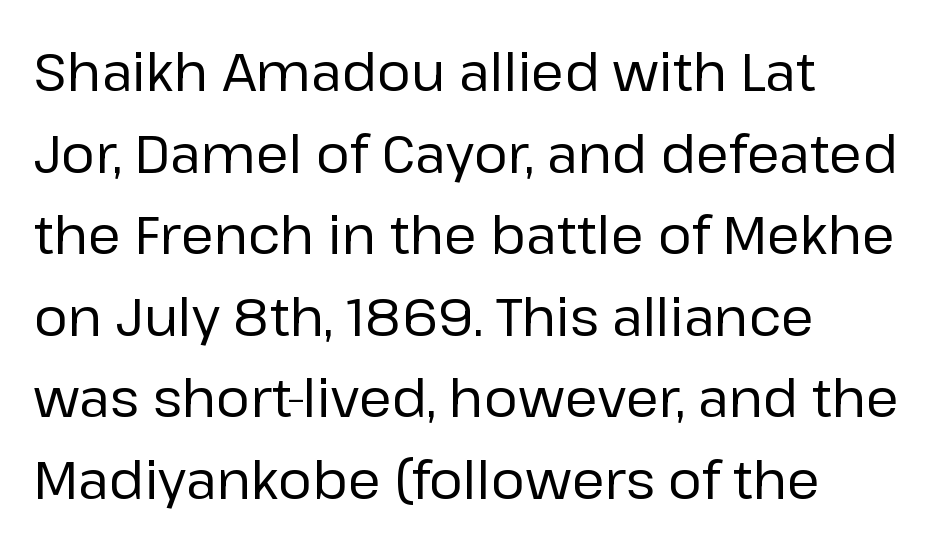
The image shows 53 px regular-weight sans-serif type, upright; set normal line spacing (1.54x), normal letter spacing, not underlined; low stroke contrast and a medium x-height.
